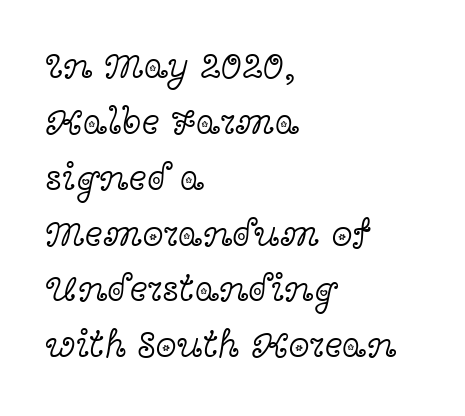
The image shows 38 px light, wide serif type; set left-aligned, normal line spacing (1.47x), normal letter spacing, not underlined; a medium x-height.
